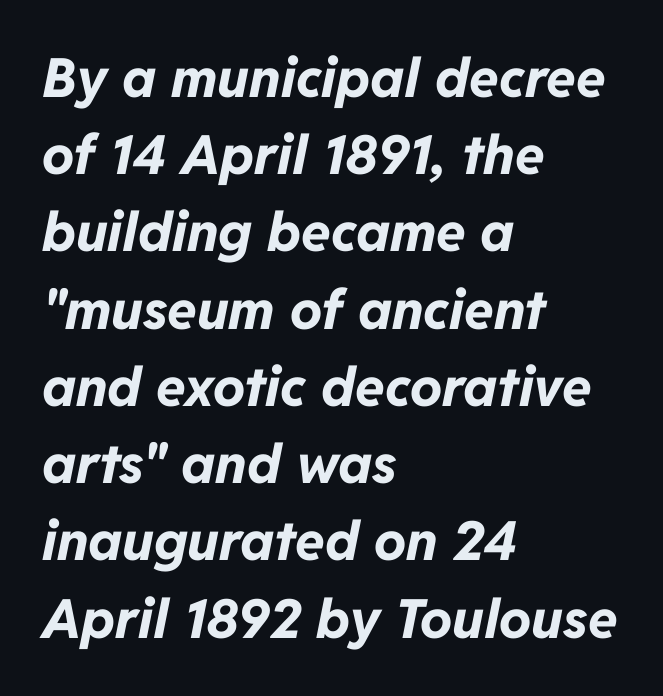
The image shows 54 px bold type, italic (leaning right); set left-aligned, normal line spacing (1.43x), normal letter spacing, not underlined; low stroke contrast and a medium x-height.
